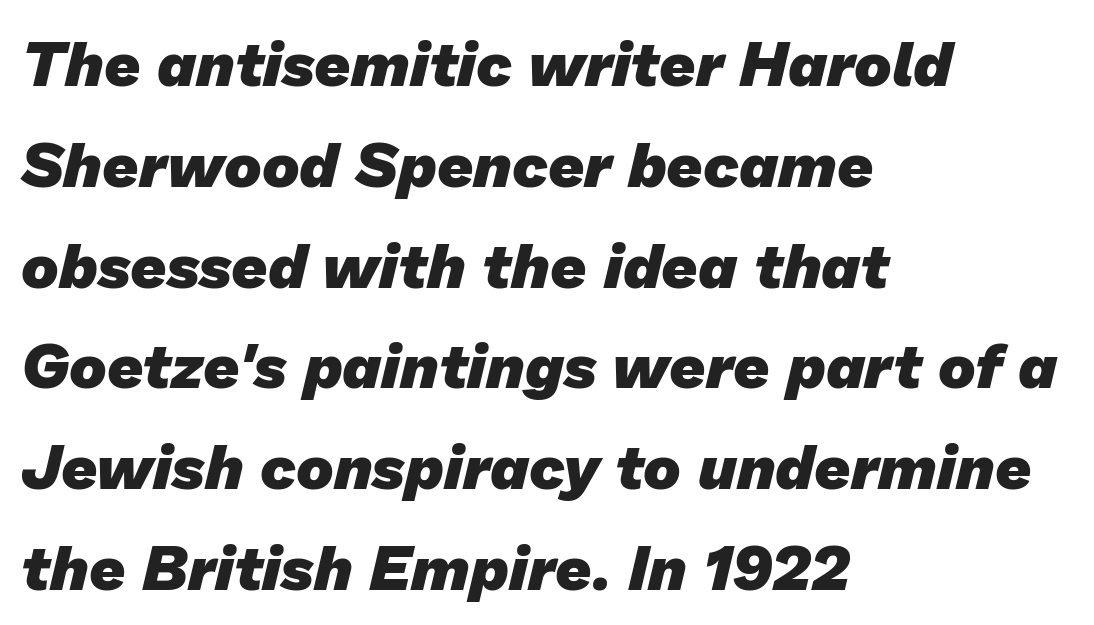
The image shows 63 px heavy sans-serif type; set left-aligned, normal line spacing (1.6x), normal letter spacing, not underlined; low stroke contrast and a medium x-height.
